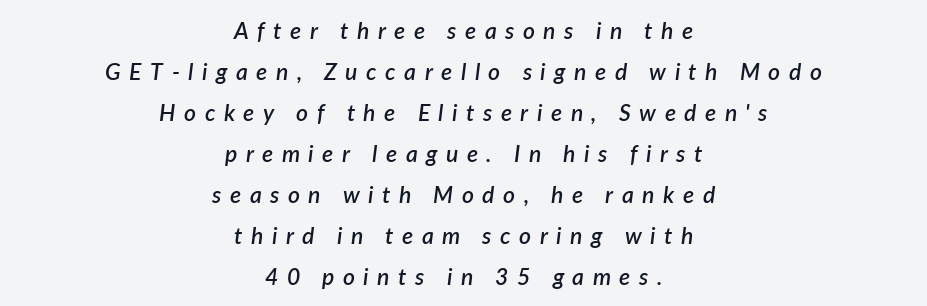
{"italic": "yes", "lean": "right", "slant_degrees": 7, "bold": "semi", "underline": "no", "align": "center", "line_spacing_ratio": 1.78, "letter_spacing": "wide", "letter_spacing_em": 0.37, "glyph_px": 23}
